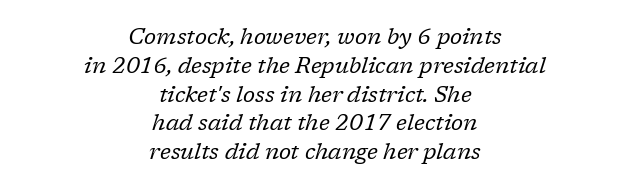
The image shows 22 px text type, italic (leaning right); set centered, normal line spacing (1.31x), normal letter spacing, not underlined.
